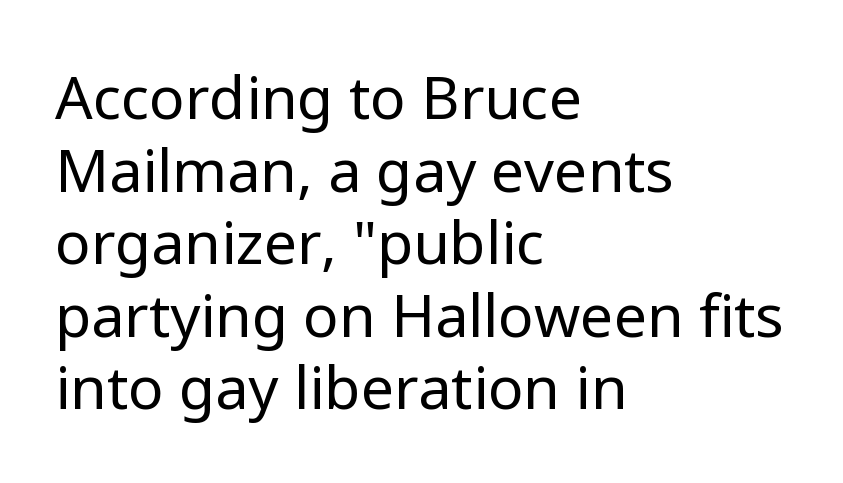
The image shows 59 px regular-weight sans-serif type, upright; set left-aligned, line spacing 1.23x, normal letter spacing, not underlined; low stroke contrast and a medium x-height.
